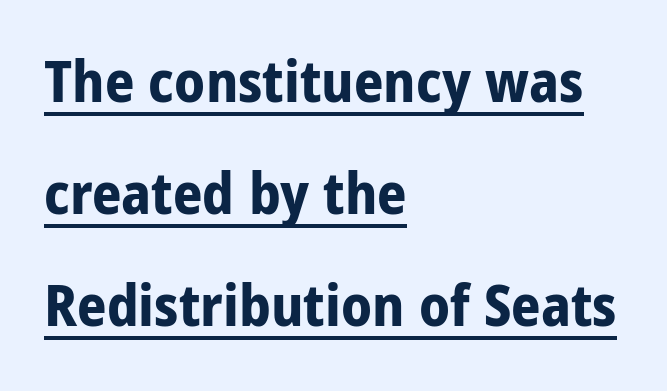
Q: Is the text bold? A: Yes.
Q: Is the text italic (slanted)? A: No, it is upright.
Q: Is the typeface a serif or a sans-serif typeface? A: Sans-serif.
Q: Is the text underlined? A: Yes.
Q: How is the paragraph aligned? A: Left-aligned.
Q: Is the spacing between letters normal or unusually wide? A: Normal.
Q: Is the spacing between lines tight, normal or loose? A: Loose.
Q: Width (condensed, normal, or wide)? A: Condensed.
Q: Stroke contrast? A: Low.
Q: x-height? A: Large.
Q: Monospaced? A: No.
